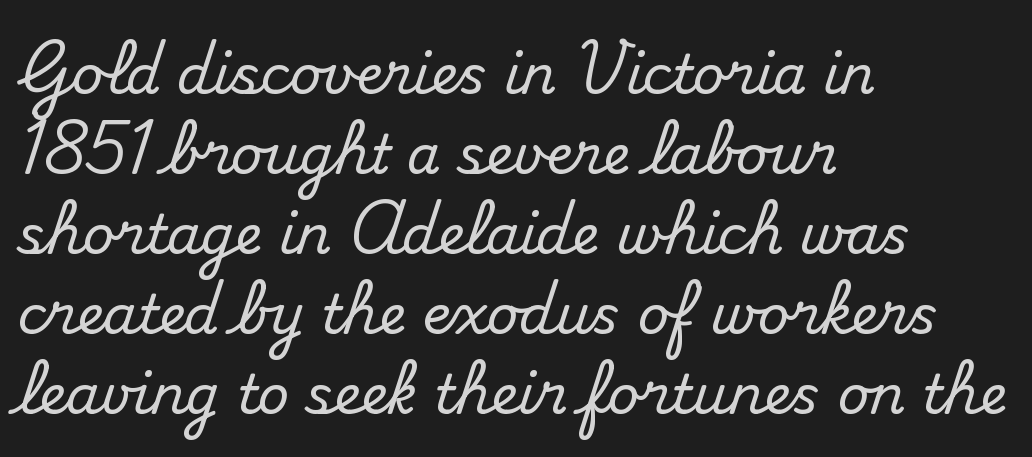
The image shows 54 px serif type; set left-aligned, normal line spacing (1.48x), normal letter spacing, not underlined; medium stroke contrast and a small x-height.
